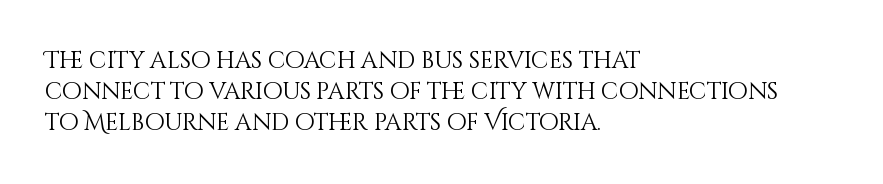
The image shows 23 px text type, upright; set left-aligned, normal line spacing (1.34x), normal letter spacing, not underlined.
